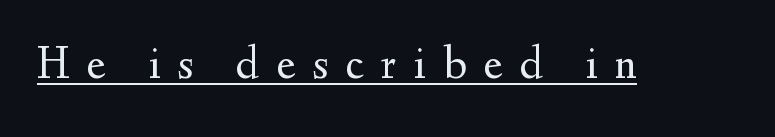
{"serif": "yes", "italic": "no", "bold": "no", "weight": "regular", "width": "normal", "stroke_contrast": "medium", "x_height": "small", "monospaced": "no", "underline": "yes", "letter_spacing": "wide", "letter_spacing_em": 0.37, "glyph_px": 46}
